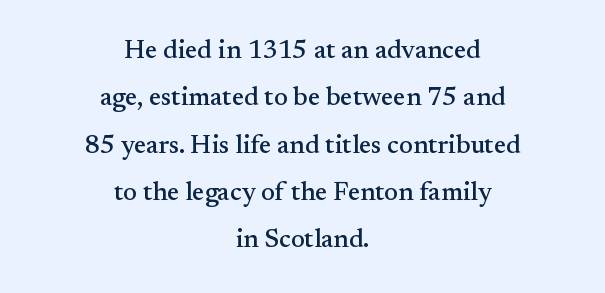
{"italic": "no", "underline": "no", "align": "center", "line_spacing_ratio": 1.82, "letter_spacing": "normal", "letter_spacing_em": 0.0, "glyph_px": 26}
